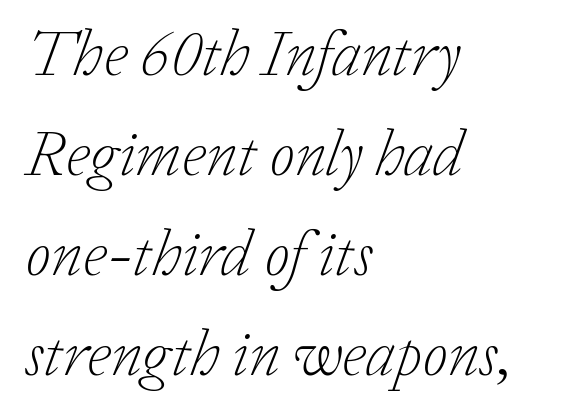
{"serif": "yes", "italic": "yes", "lean": "right", "slant_degrees": 20, "bold": "no", "weight": "light", "width": "normal", "stroke_contrast": "low", "x_height": "medium", "monospaced": "no", "underline": "no", "align": "left", "line_spacing": "normal", "line_spacing_ratio": 1.54, "letter_spacing": "normal", "letter_spacing_em": 0.0, "glyph_px": 65}
